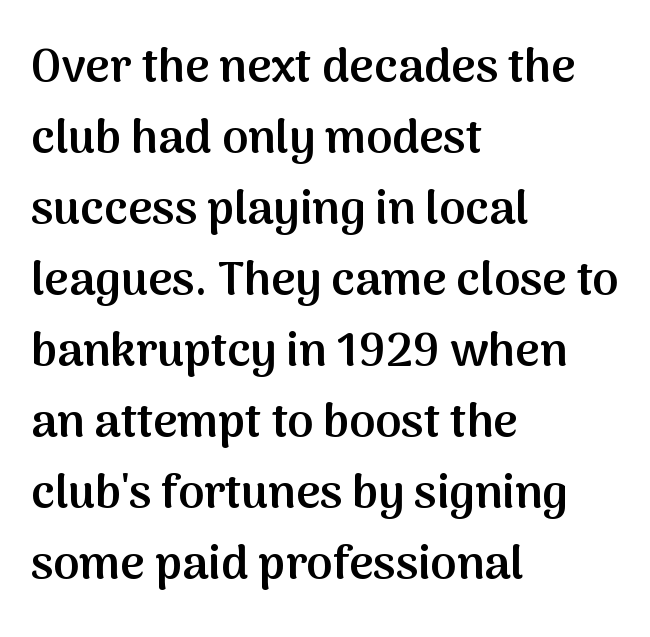
Each new line begins a customary step beneath the previous one. Check under the words: just untouched page. Font category for this specimen: sans-serif. Tracking value appears to be zero — textbook default spacing.
